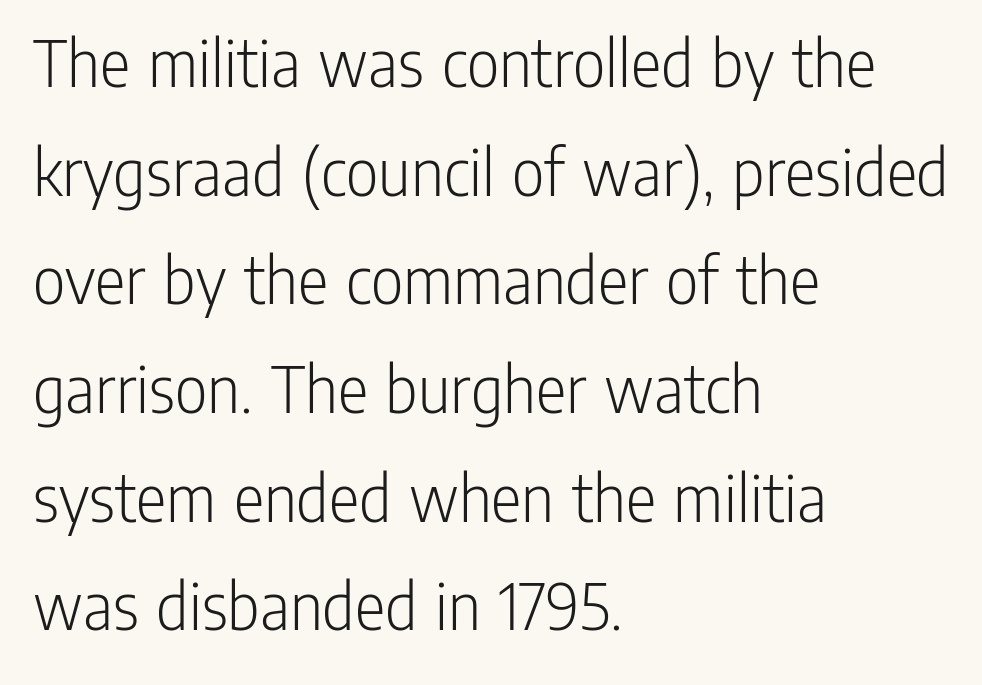
The image shows 71 px light, condensed sans-serif type, upright; set left-aligned, normal line spacing (1.53x), normal letter spacing, not underlined; low stroke contrast and a medium x-height.
